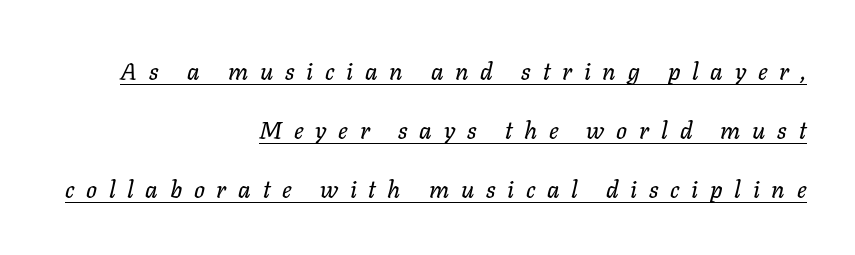
{"italic": "yes", "lean": "right", "slant_degrees": 11, "underline": "yes", "align": "right", "line_spacing": "loose", "line_spacing_ratio": 2.45, "letter_spacing": "wide", "letter_spacing_em": 0.49, "glyph_px": 24}
